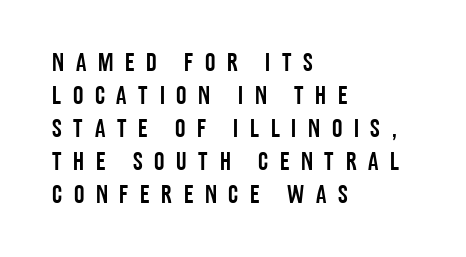
{"italic": "no", "underline": "no", "align": "left", "line_spacing": "normal", "line_spacing_ratio": 1.27, "letter_spacing": "wide", "letter_spacing_em": 0.45, "glyph_px": 26}
